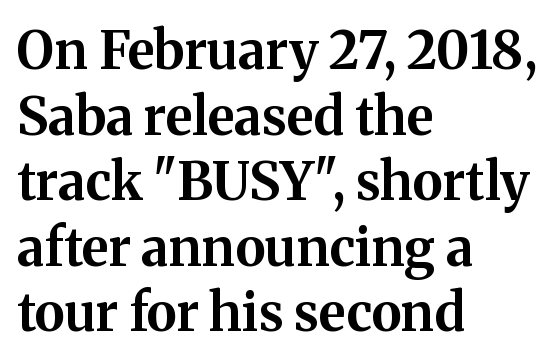
{"serif": "yes", "italic": "no", "bold": "yes", "weight": "bold", "width": "normal", "stroke_contrast": "medium", "x_height": "medium", "monospaced": "no", "underline": "no", "align": "left", "line_spacing": "normal", "line_spacing_ratio": 1.26, "letter_spacing": "normal", "letter_spacing_em": 0.0, "glyph_px": 52}
